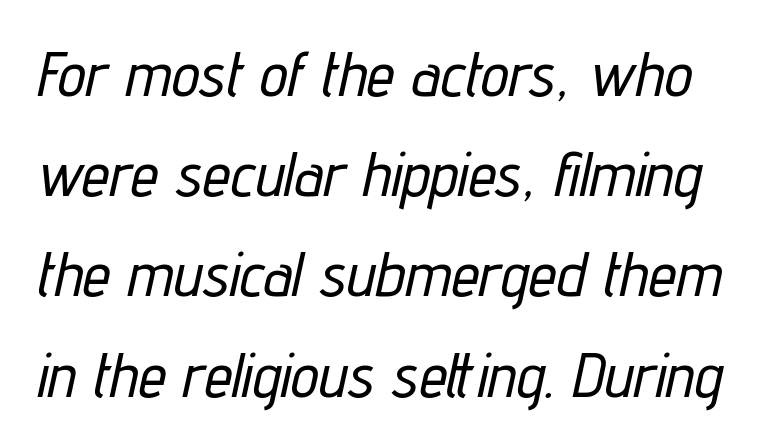
The image shows 63 px condensed type, italic (leaning right); set normal line spacing (1.59x), normal letter spacing, not underlined; low stroke contrast and a medium x-height.
